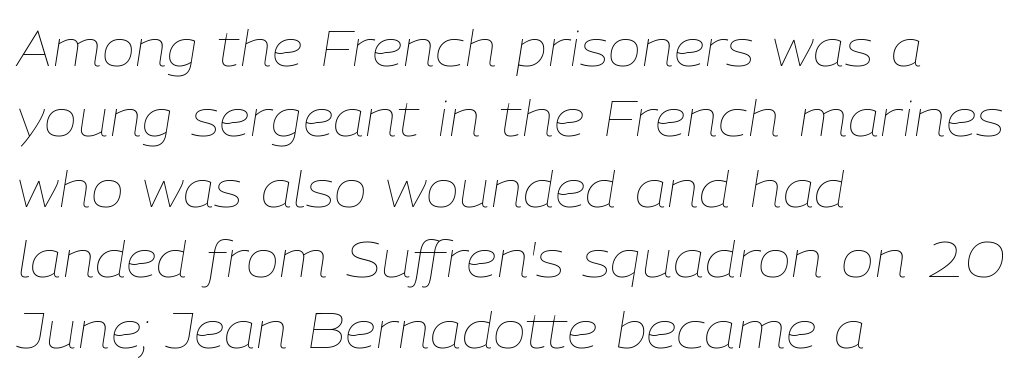
Q: Is the text bold? A: No.
Q: Is the text italic (slanted)? A: Yes, it leans right by about 9 degrees.
Q: Is the text underlined? A: No.
Q: How is the paragraph aligned? A: Left-aligned.
Q: Is the spacing between letters normal or unusually wide? A: Normal.
Q: Is the spacing between lines tight, normal or loose? A: Normal.
Q: Width (condensed, normal, or wide)? A: Normal.
Q: Stroke contrast? A: Low.
Q: x-height? A: Medium.
Q: Monospaced? A: No.
